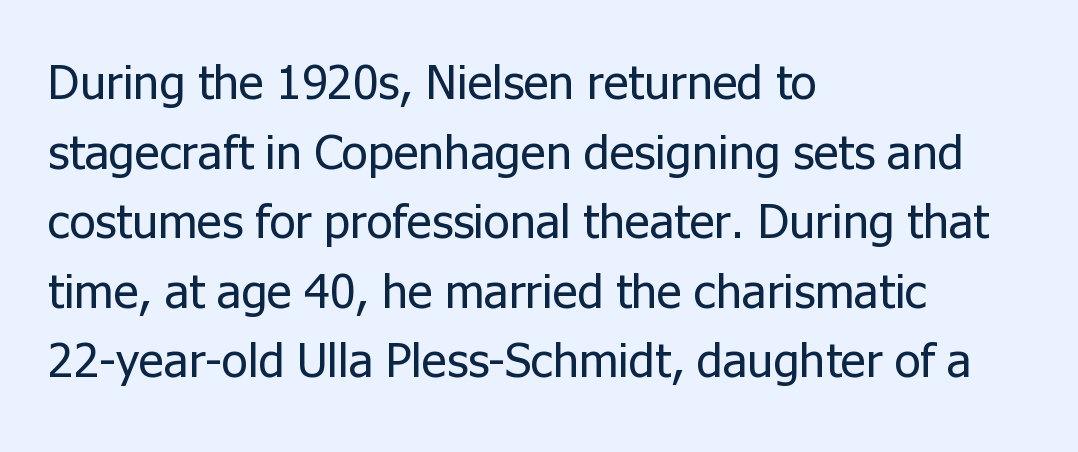
Q: Is the text bold? A: No.
Q: Is the text italic (slanted)? A: No, it is upright.
Q: Is the typeface a serif or a sans-serif typeface? A: Sans-serif.
Q: Is the text underlined? A: No.
Q: How is the paragraph aligned? A: Left-aligned.
Q: Is the spacing between letters normal or unusually wide? A: Normal.
Q: Is the spacing between lines tight, normal or loose? A: Normal.
Q: Width (condensed, normal, or wide)? A: Normal.
Q: Stroke contrast? A: Low.
Q: x-height? A: Medium.
Q: Monospaced? A: No.
